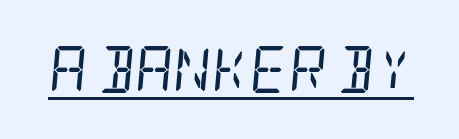
{"serif": "yes", "italic": "yes", "lean": "right", "slant_degrees": 5, "bold": "no", "weight": "regular", "width": "condensed", "stroke_contrast": "low", "x_height": "large", "underline": "yes", "letter_spacing": "normal", "letter_spacing_em": 0.0, "glyph_px": 47}
